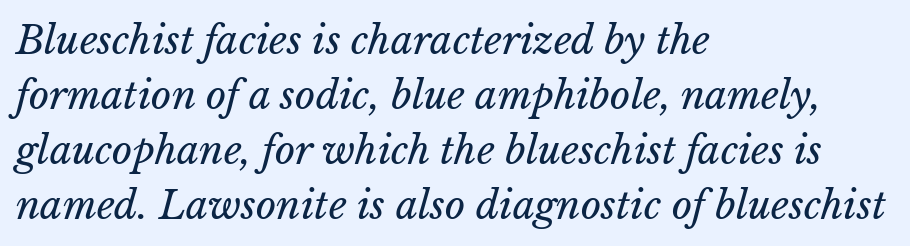
The face used here is rendered with its standard letterfit. Regarding leading, the lines here are spaced in the standard way. This sample has the flowing, uneven cadence of proportional lettering. The typeface has the unassuming heft of standard copy or less.
